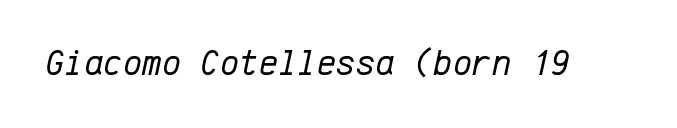
{"italic": "yes", "lean": "right", "slant_degrees": 12, "bold": "no", "weight": "regular", "width": "normal", "stroke_contrast": "low", "x_height": "medium", "monospaced": "yes", "underline": "no", "letter_spacing": "normal", "letter_spacing_em": 0.0, "glyph_px": 37}
